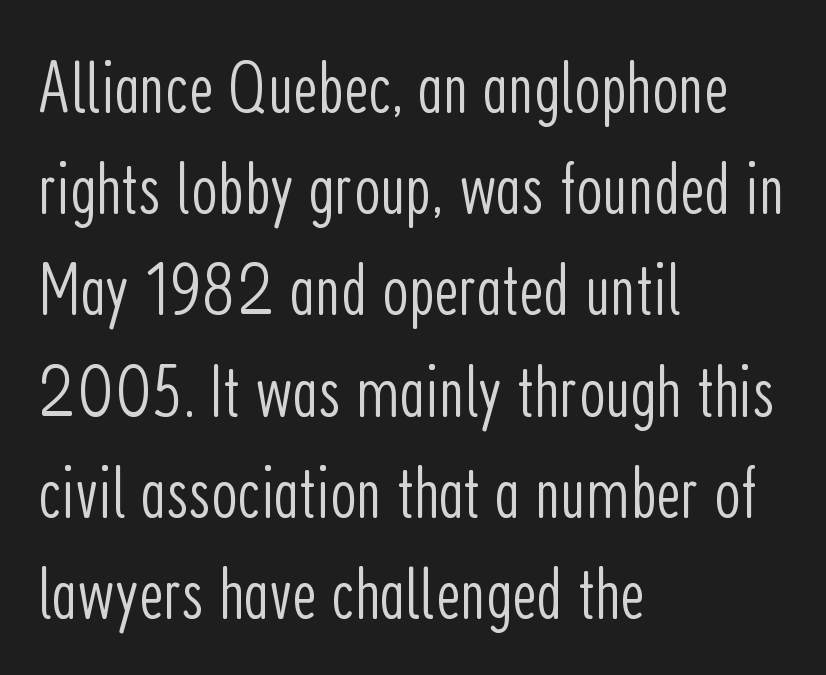
Q: Is the text bold? A: No.
Q: Is the text italic (slanted)? A: No, it is upright.
Q: Is the typeface a serif or a sans-serif typeface? A: Sans-serif.
Q: Is the text underlined? A: No.
Q: How is the paragraph aligned? A: Left-aligned.
Q: Is the spacing between letters normal or unusually wide? A: Normal.
Q: Is the spacing between lines tight, normal or loose? A: Normal.
Q: Width (condensed, normal, or wide)? A: Condensed.
Q: Stroke contrast? A: Low.
Q: x-height? A: Medium.
Q: Monospaced? A: No.
